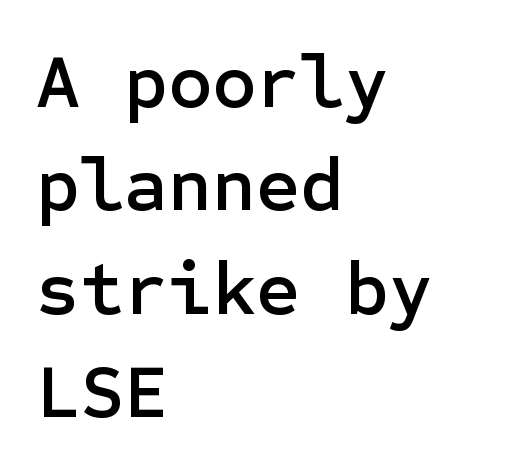
The image shows 76 px sans-serif type, upright; set left-aligned, normal line spacing (1.36x), normal letter spacing, not underlined; low stroke contrast and a medium x-height.
